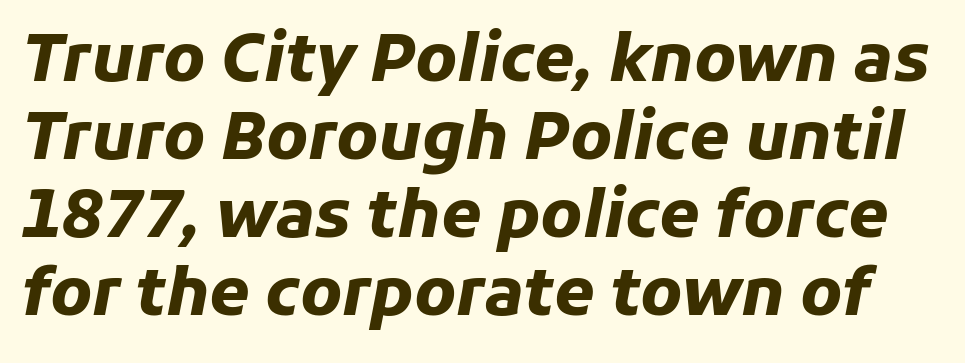
Q: Is the text bold? A: Yes.
Q: Is the text italic (slanted)? A: Yes, it leans right by about 11 degrees.
Q: Is the text underlined? A: No.
Q: Is the spacing between letters normal or unusually wide? A: Normal.
Q: Width (condensed, normal, or wide)? A: Normal.
Q: Stroke contrast? A: Low.
Q: x-height? A: Medium.
Q: Monospaced? A: No.
